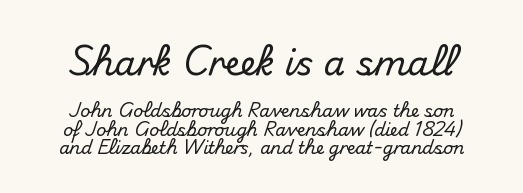
{"serif": "no", "width": "normal", "stroke_contrast": "medium", "x_height": "small", "monospaced": "no", "underline": "no", "align": "center", "line_spacing": "tight", "line_spacing_ratio": 1.09, "letter_spacing": "normal", "letter_spacing_em": 0.0, "larger_block": "first", "size_ratio": 2.0, "glyph_px": 34}
